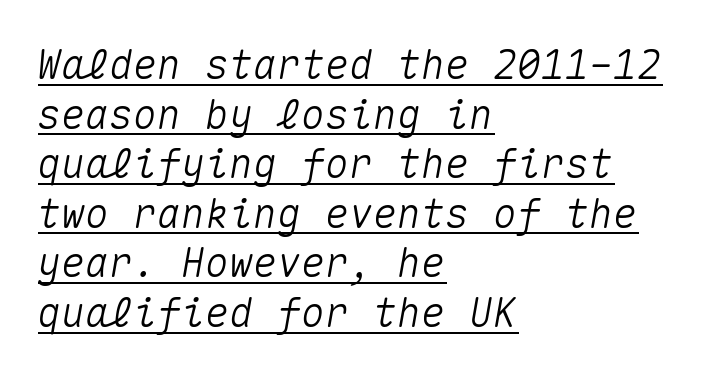
Q: Is the text italic (slanted)? A: Yes, it leans right by about 10 degrees.
Q: Is the text underlined? A: Yes.
Q: How is the paragraph aligned? A: Left-aligned.
Q: Is the spacing between letters normal or unusually wide? A: Normal.
Q: Width (condensed, normal, or wide)? A: Normal.
Q: Stroke contrast? A: Medium.
Q: x-height? A: Medium.
Q: Monospaced? A: Yes.
